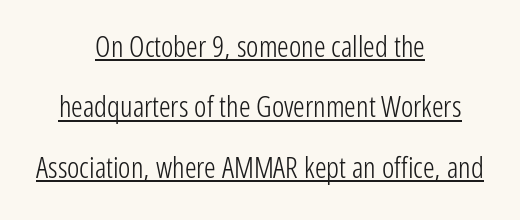
These glyphs show unthickened strokes, regular width or finer. The paragraph has two soft edges and a firm central axis. The type family on display is of the sans-serif kind. The passage shown has conventional tracking throughout. Upright lettering throughout.
